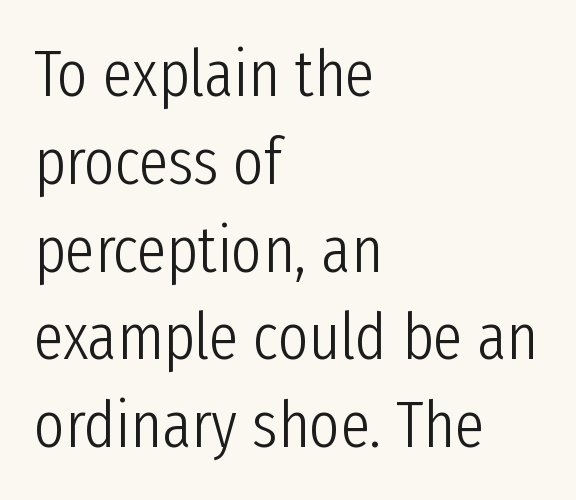
The image shows 66 px light, condensed sans-serif type, upright; set left-aligned, normal line spacing (1.33x), normal letter spacing, not underlined; low stroke contrast and a medium x-height.
